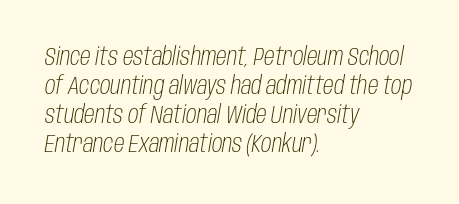
{"italic": "yes", "lean": "right", "slant_degrees": 10, "bold": "no", "underline": "no", "align": "left", "line_spacing_ratio": 1.21, "letter_spacing": "normal", "letter_spacing_em": 0.0, "glyph_px": 24}
